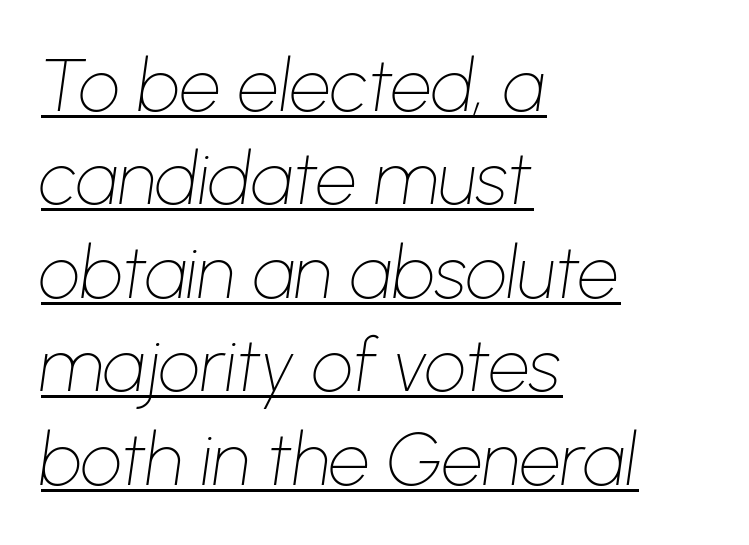
The image shows 73 px thin type, italic (leaning right); set left-aligned, normal line spacing (1.28x), normal letter spacing, underlined; low stroke contrast and a medium x-height.
